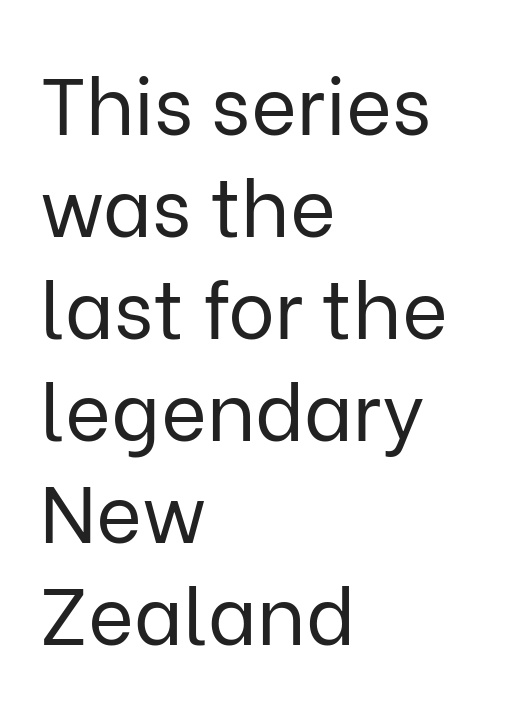
Q: Is the text bold? A: No.
Q: Is the text italic (slanted)? A: No, it is upright.
Q: Is the typeface a serif or a sans-serif typeface? A: Sans-serif.
Q: Is the text underlined? A: No.
Q: How is the paragraph aligned? A: Left-aligned.
Q: Is the spacing between letters normal or unusually wide? A: Normal.
Q: Is the spacing between lines tight, normal or loose? A: Normal.
Q: Width (condensed, normal, or wide)? A: Normal.
Q: Stroke contrast? A: Low.
Q: x-height? A: Medium.
Q: Monospaced? A: No.
